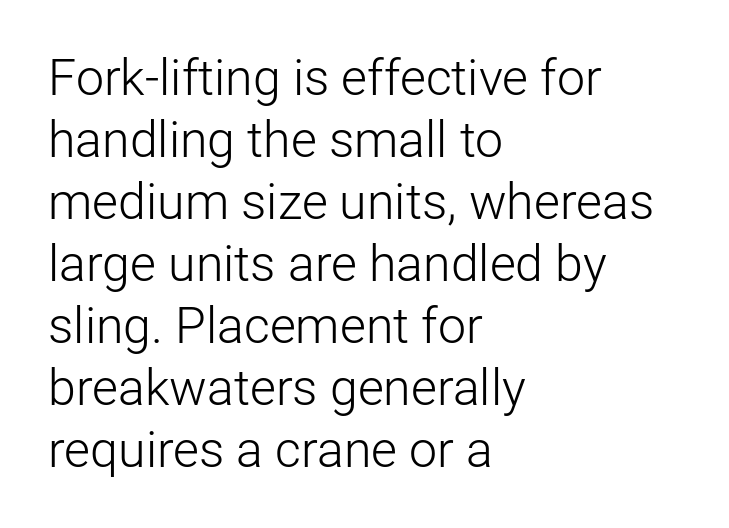
The strokes carry an ordinary text weight at most. Nobody touched the tracking dial on this one. Notice how the passage keeps a crisp vertical edge on the left only. The characters display no serif detailing; their extremities are plain. Check under the words: just untouched page.
